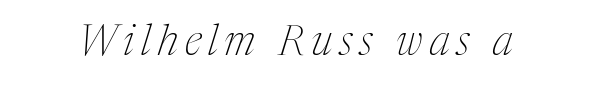
Q: Is the text bold? A: No.
Q: Is the text italic (slanted)? A: Yes, it leans right by about 17 degrees.
Q: Is the typeface a serif or a sans-serif typeface? A: Serif.
Q: Is the text underlined? A: No.
Q: Width (condensed, normal, or wide)? A: Condensed.
Q: Stroke contrast? A: Medium.
Q: x-height? A: Medium.
Q: Monospaced? A: No.
